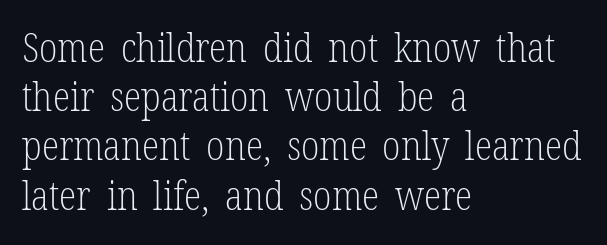
Q: Is the text bold? A: No.
Q: Is the text italic (slanted)? A: No, it is upright.
Q: Is the typeface a serif or a sans-serif typeface? A: Serif.
Q: Is the text underlined? A: No.
Q: How is the paragraph aligned? A: Left-aligned.
Q: Is the spacing between letters normal or unusually wide? A: Normal.
Q: Width (condensed, normal, or wide)? A: Condensed.
Q: Stroke contrast? A: Low.
Q: x-height? A: Medium.
Q: Monospaced? A: No.
